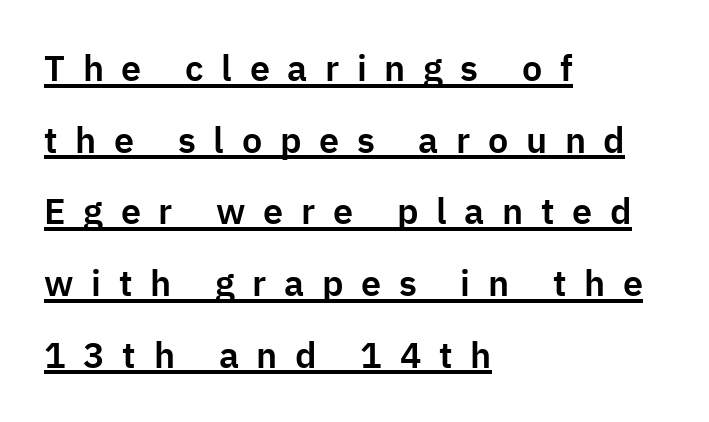
{"serif": "no", "italic": "no", "width": "normal", "stroke_contrast": "low", "x_height": "medium", "monospaced": "no", "underline": "yes", "align": "left", "line_spacing": "loose", "line_spacing_ratio": 1.99, "letter_spacing": "wide", "letter_spacing_em": 0.49, "glyph_px": 36}
